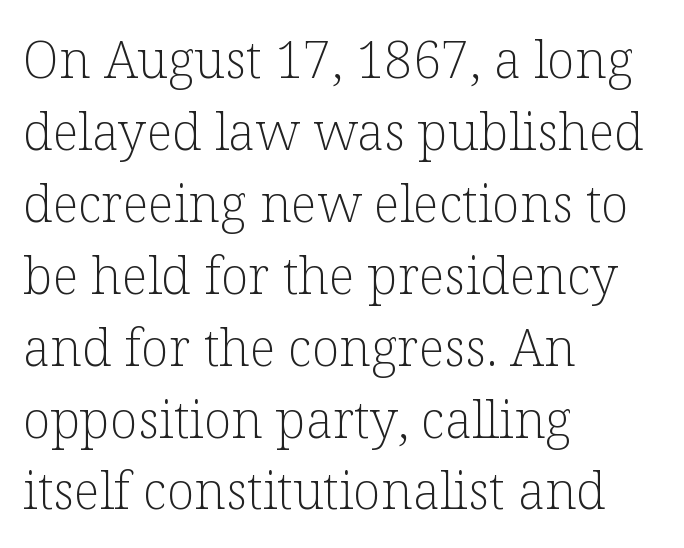
{"serif": "yes", "italic": "no", "bold": "no", "weight": "light", "width": "normal", "stroke_contrast": "low", "x_height": "medium", "monospaced": "no", "underline": "no", "align": "left", "line_spacing": "normal", "line_spacing_ratio": 1.41, "letter_spacing": "normal", "letter_spacing_em": 0.0, "glyph_px": 51}
